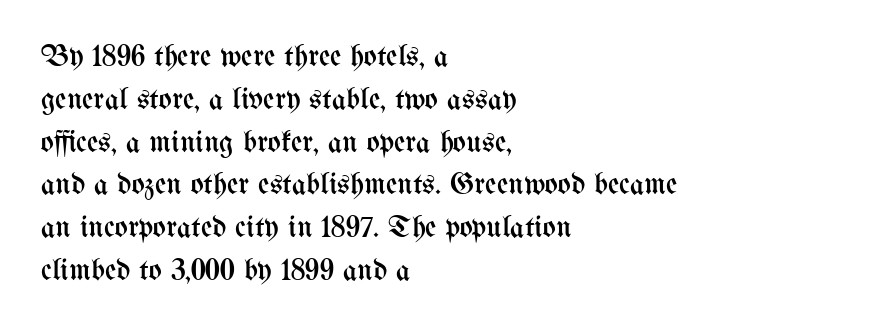
The paragraph shown leans on its left margin. Character widths vary here, with narrow letters taking less room than wide ones. Summary of weight: not heavy and not bold. The letters stand straight up with perfectly vertical stems. Notice how descenders clear the ascenders below comfortably — that's standard leading.
